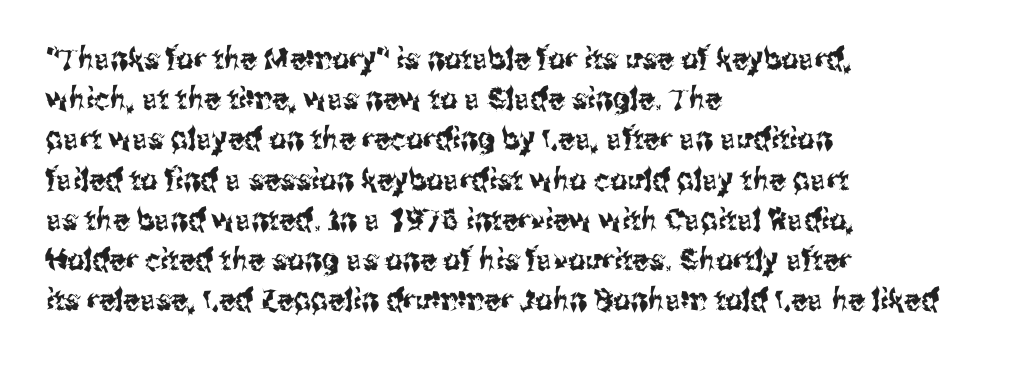
Q: Is the text italic (slanted)? A: No, it is upright.
Q: Is the typeface a serif or a sans-serif typeface? A: Sans-serif.
Q: Is the text underlined? A: No.
Q: How is the paragraph aligned? A: Left-aligned.
Q: Is the spacing between letters normal or unusually wide? A: Normal.
Q: Is the spacing between lines tight, normal or loose? A: Normal.
Q: Width (condensed, normal, or wide)? A: Condensed.
Q: Stroke contrast? A: Medium.
Q: x-height? A: Medium.
Q: Monospaced? A: No.
